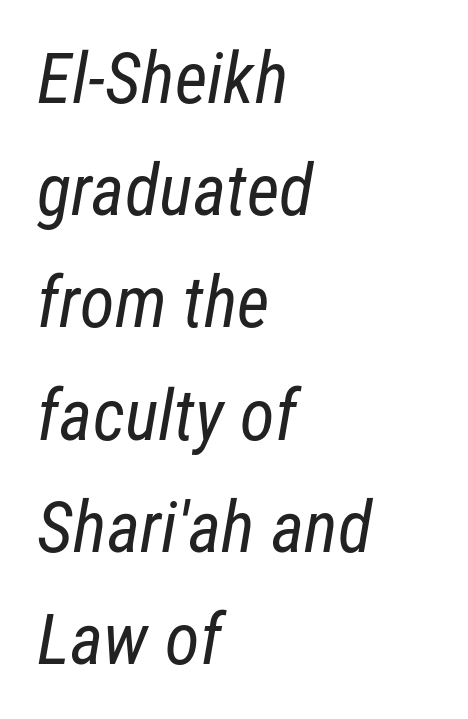
All the whitespace from short lines collects on the right. Lines of text with bare space underneath. One glance says typical: line gaps are just what's usual. Serifs: no, the terminals of the letterforms are clean. These lines are rendered in a variable-pitch font. Stems and bowls with no extra thickness — not bold.
